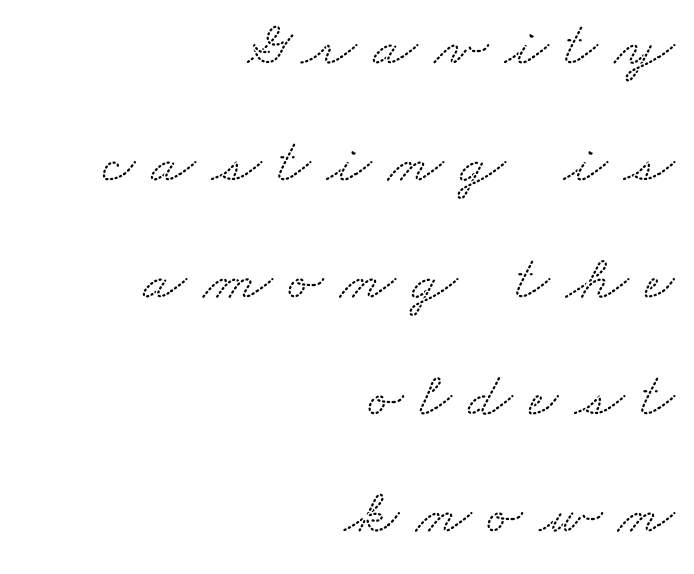
The image shows 64 px wide serif type; set right-aligned, line spacing 1.83x, unusually wide letter spacing (+0.26 em), not underlined; low stroke contrast and a small x-height.
